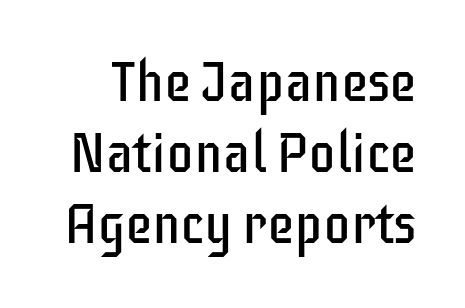
{"serif": "no", "italic": "no", "bold": "no", "weight": "regular", "width": "condensed", "stroke_contrast": "low", "x_height": "large", "monospaced": "no", "underline": "no", "line_spacing": "normal", "line_spacing_ratio": 1.29, "letter_spacing": "normal", "letter_spacing_em": 0.0, "glyph_px": 55}
